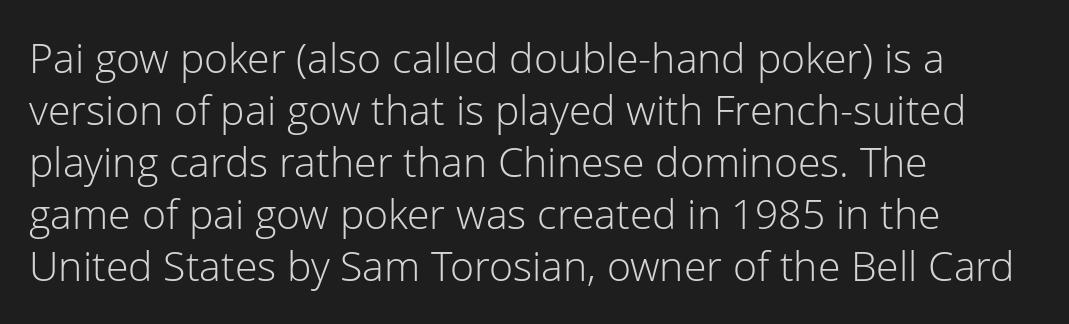
{"serif": "no", "italic": "no", "bold": "no", "weight": "light", "width": "normal", "stroke_contrast": "low", "x_height": "medium", "monospaced": "no", "underline": "no", "align": "left", "line_spacing": "normal", "line_spacing_ratio": 1.27, "letter_spacing": "normal", "letter_spacing_em": 0.0, "glyph_px": 41}
